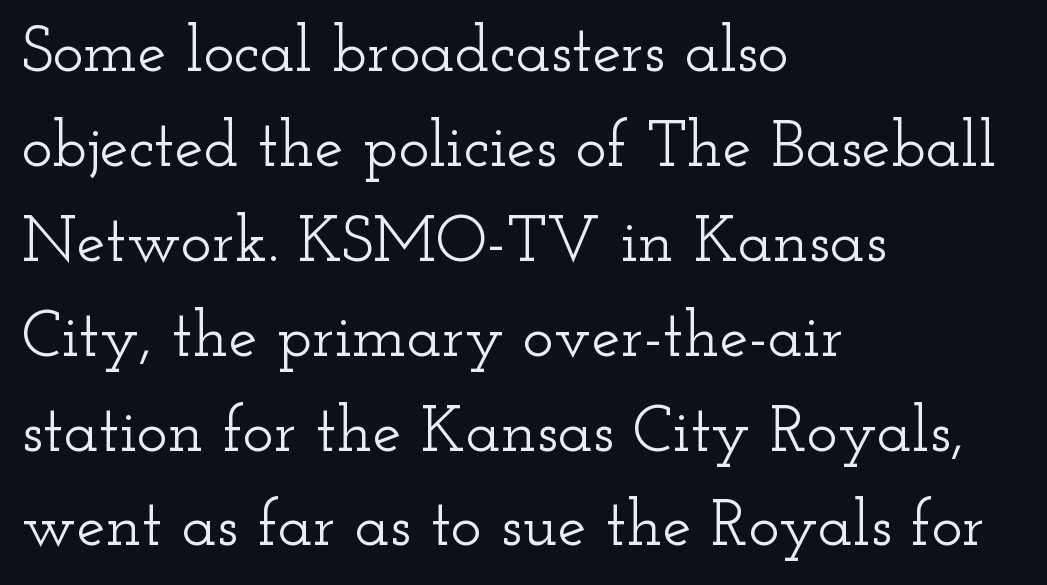
The image shows 65 px wide serif type, upright; set left-aligned, normal line spacing (1.46x), normal letter spacing, not underlined; low stroke contrast and a small x-height.
